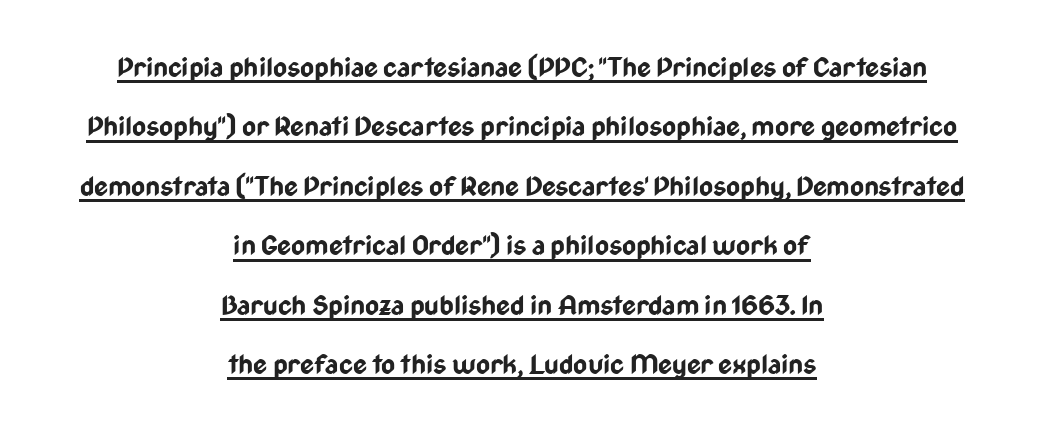
The image shows 27 px bold type, upright; set centered, loose line spacing (2.2x), normal letter spacing, underlined.
